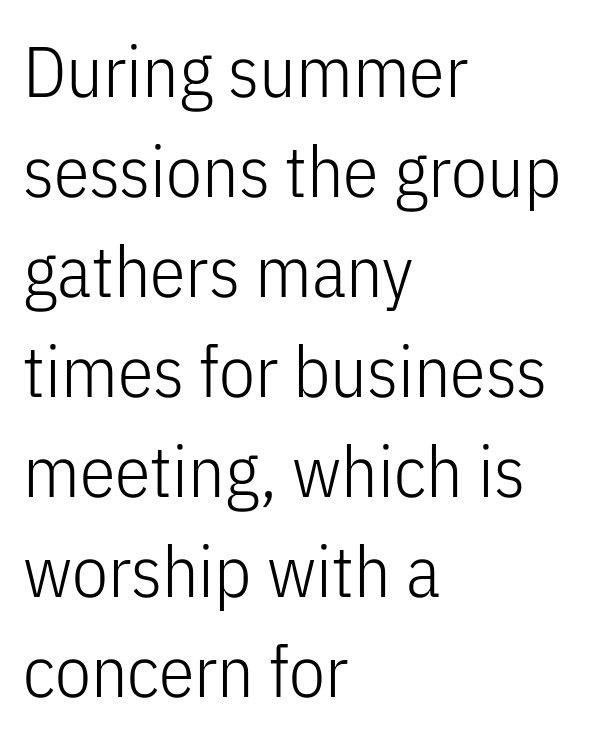
The image shows 72 px light, condensed sans-serif type, upright; set left-aligned, normal line spacing (1.39x), normal letter spacing, not underlined; low stroke contrast and a medium x-height.
